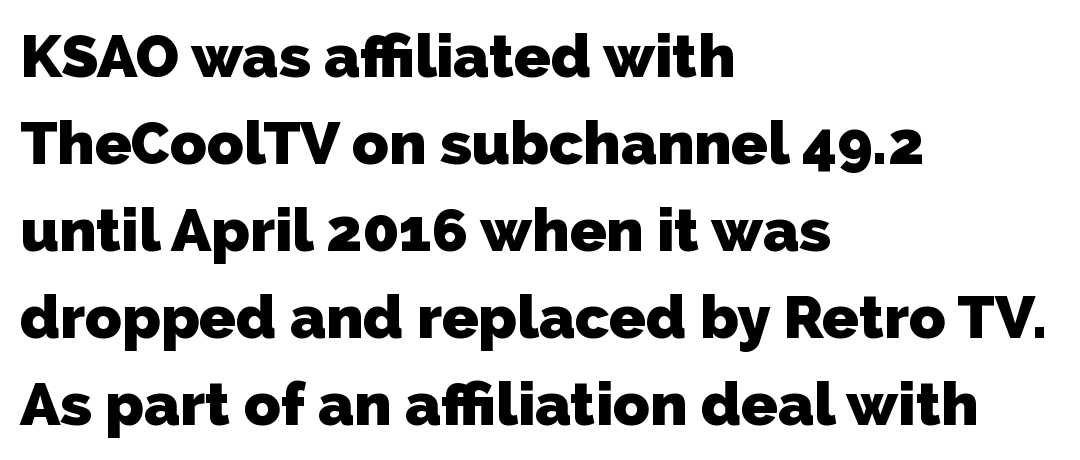
Does extra space separate the letters? No, they use regular spacing. The lines sit at an ordinary, default distance from one another. Each letter keeps its own natural width here, so spacing adapts to shape. The letters are bold, with thick, heavy strokes. Caption: multi-line text, flush left, ragged right.
